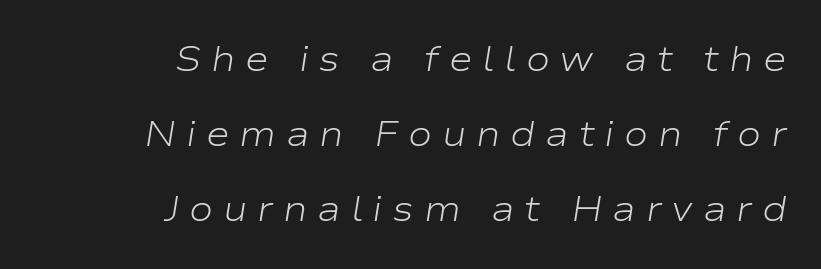
{"italic": "yes", "lean": "right", "slant_degrees": 9, "bold": "no", "weight": "light", "width": "wide", "stroke_contrast": "low", "x_height": "medium", "monospaced": "no", "underline": "no", "align": "right", "line_spacing": "loose", "line_spacing_ratio": 2.09, "letter_spacing": "wide", "letter_spacing_em": 0.27, "glyph_px": 36}
